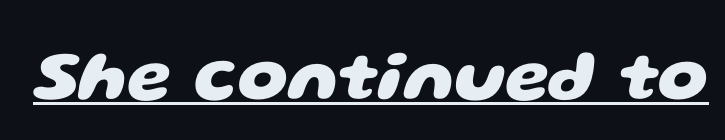
The gaps between neighbouring characters are ordinary and unremarkable. Unlike a traditional serif, this face leaves its strokes unadorned. Emphasis is given by a line drawn under the lettering. Think of a printed novel: that variable character pitch is what you see here. Typesetter's note: full bold, strokes at maximum text heaviness.
